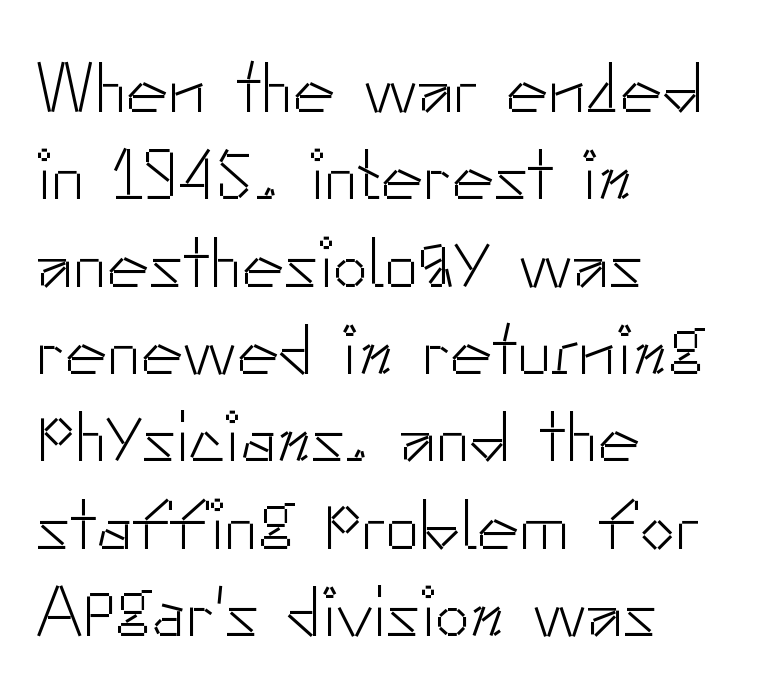
Letterform terminals end flat and unadorned throughout the passage. The line texture is even and compact thanks to regular tracking. Character widths vary here, with narrow letters taking less room than wide ones. The passage is arranged the way most books set body copy — flush left.
